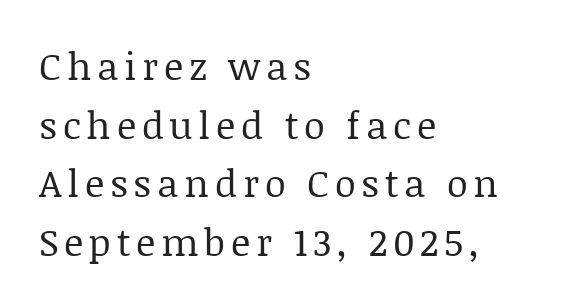
Lines of text with bare space underneath. The glyphs in this specimen are seriffed. The characters are drawn with everyday or finer stroke widths. Leftover space on each line is placed entirely after the last word. Varying glyph widths throughout — classic text-font behaviour. The leading is moderate, giving the passage an even texture.
